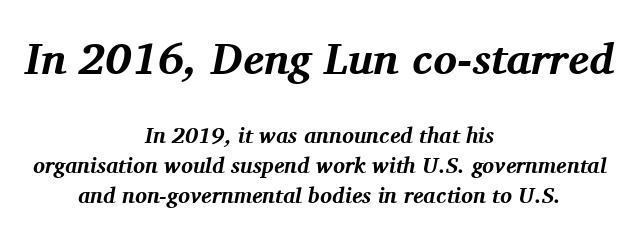
Q: Is the text bold? A: Yes.
Q: Is the text italic (slanted)? A: Yes, it leans right by about 11 degrees.
Q: Is the typeface a serif or a sans-serif typeface? A: Serif.
Q: Is the text underlined? A: No.
Q: How is the paragraph aligned? A: Centered.
Q: Is the spacing between letters normal or unusually wide? A: Normal.
Q: Is the spacing between lines tight, normal or loose? A: Normal.
Q: Which block of text is set in a larger size, the first (top) or the second (bottom)? A: The first (top) one.
Q: Width (condensed, normal, or wide)? A: Normal.
Q: Stroke contrast? A: Medium.
Q: x-height? A: Medium.
Q: Monospaced? A: No.
